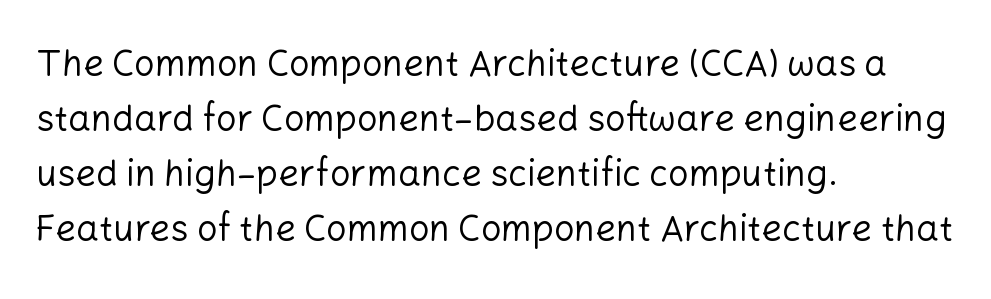
{"serif": "no", "italic": "no", "bold": "no", "weight": "regular", "width": "normal", "stroke_contrast": "low", "x_height": "medium", "monospaced": "no", "underline": "no", "align": "left", "line_spacing": "normal", "line_spacing_ratio": 1.53, "letter_spacing": "normal", "letter_spacing_em": 0.0, "glyph_px": 36}
